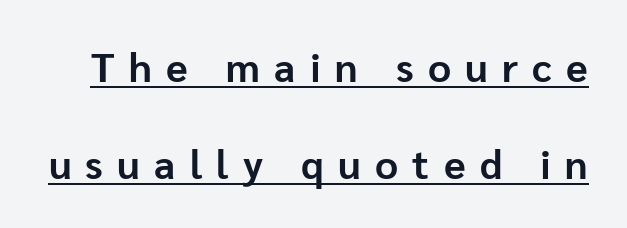
What kind of face is this? One without serifs — a sans. The leading is generous, giving the passage an open texture. Look at the stroke-to-counter ratio: heavy, a bold. The lettering is marked with a stroke running underneath it. These lines are rendered in a variable-pitch font.
